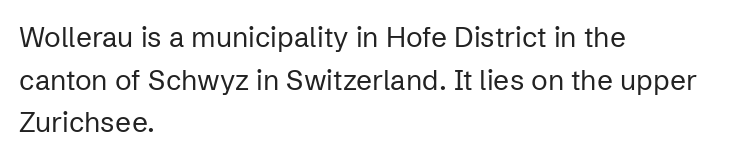
The image shows 28 px regular-weight sans-serif type, upright; set left-aligned, normal line spacing (1.52x), normal letter spacing, not underlined; low stroke contrast and a medium x-height.
